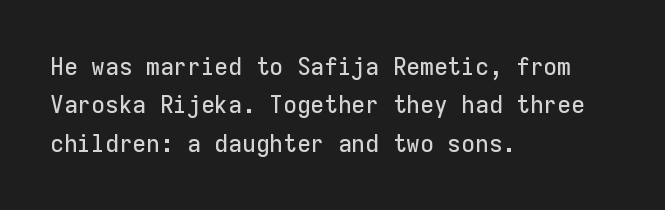
Q: Is the text italic (slanted)? A: No, it is upright.
Q: Is the text underlined? A: No.
Q: How is the paragraph aligned? A: Left-aligned.
Q: Is the spacing between letters normal or unusually wide? A: Normal.
Q: Is the spacing between lines tight, normal or loose? A: Normal.
